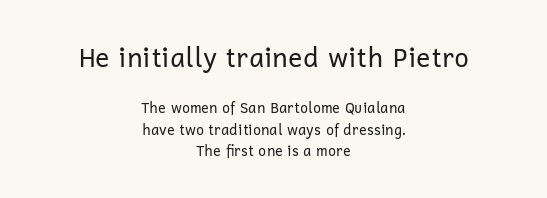
The image shows 26 px text type, upright; set centered, normal line spacing (1.52x), normal letter spacing, not underlined; the first (top) block is 1.86x larger.
